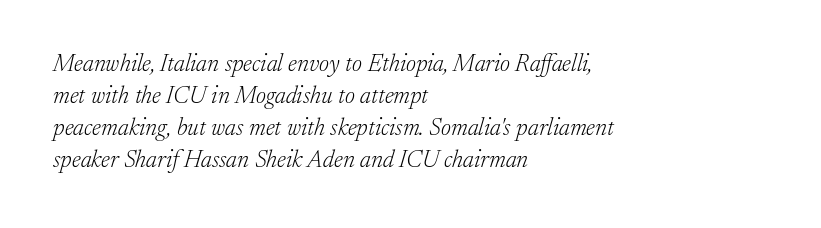
{"italic": "yes", "lean": "right", "slant_degrees": 17, "bold": "no", "underline": "no", "align": "left", "line_spacing": "normal", "line_spacing_ratio": 1.34, "letter_spacing": "normal", "letter_spacing_em": 0.0, "glyph_px": 24}
